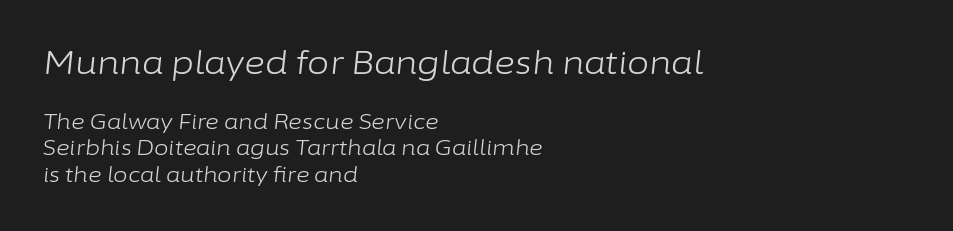
{"italic": "yes", "lean": "right", "slant_degrees": 6, "bold": "no", "weight": "light", "width": "normal", "stroke_contrast": "low", "x_height": "medium", "monospaced": "no", "underline": "no", "align": "left", "line_spacing": "normal", "line_spacing_ratio": 1.26, "letter_spacing": "normal", "letter_spacing_em": 0.0, "larger_block": "first", "size_ratio": 1.52, "glyph_px": 32}
